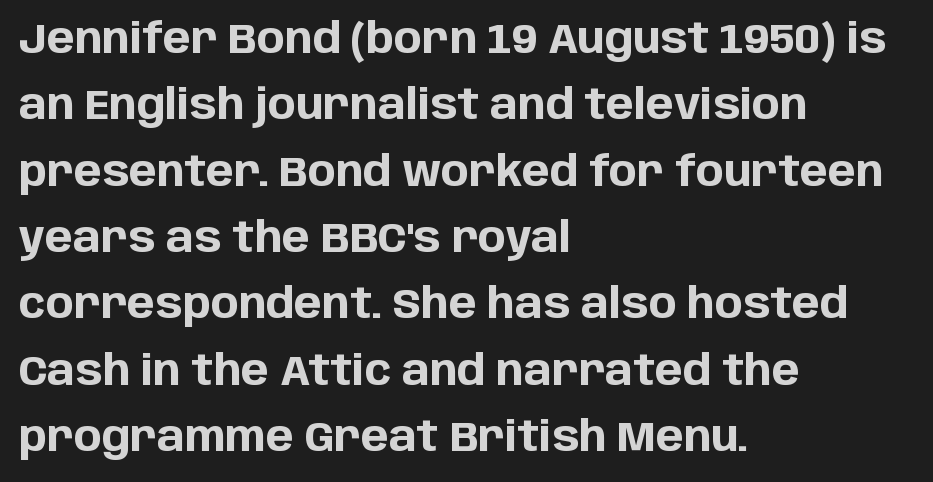
The image shows 42 px bold sans-serif type, upright; set left-aligned, normal line spacing (1.58x), normal letter spacing, not underlined; low stroke contrast and a large x-height.
